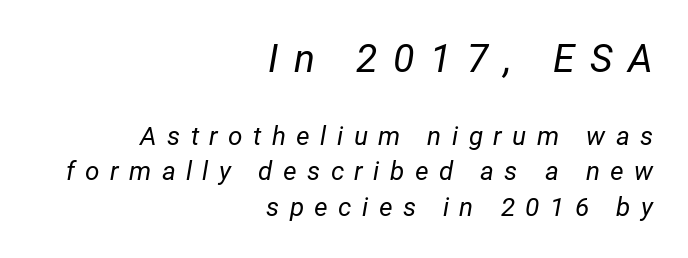
Caption: upper text group enlarged, lower text group reduced. Looks like regular typesetting: each glyph gets only the width it needs. Observe the wide spacing: letters keep a clear distance from each other. The font's italic variant was chosen for this text. The rendering anchors every line to the right-hand side.
